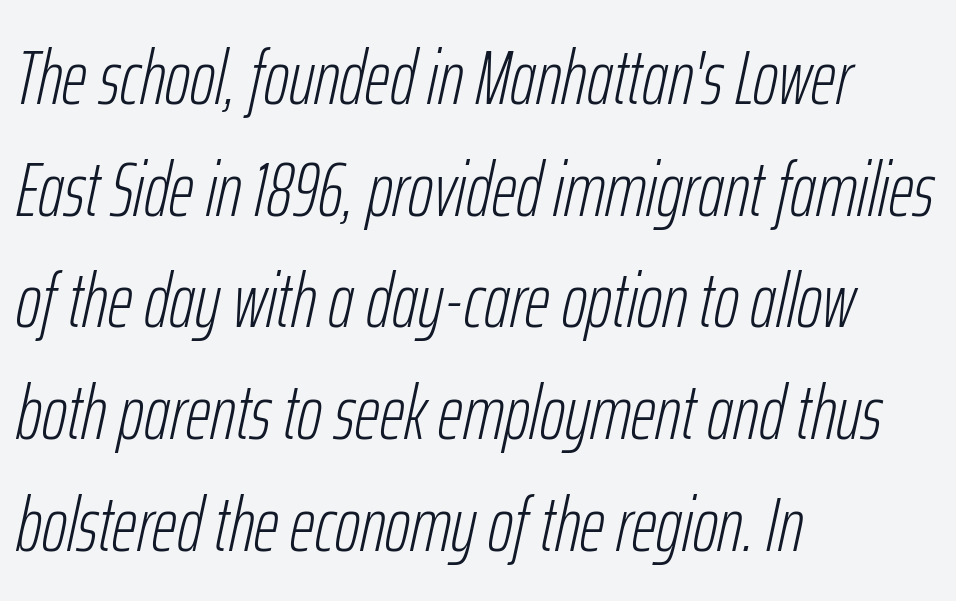
{"italic": "yes", "lean": "right", "slant_degrees": 12, "bold": "no", "weight": "light", "width": "condensed", "stroke_contrast": "low", "x_height": "medium", "monospaced": "no", "underline": "no", "align": "left", "line_spacing": "normal", "line_spacing_ratio": 1.45, "letter_spacing": "normal", "letter_spacing_em": 0.0, "glyph_px": 77}
